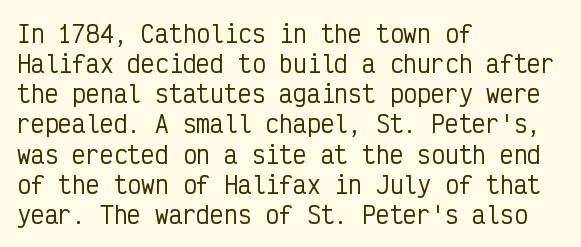
{"italic": "no", "underline": "no", "align": "left", "line_spacing": "normal", "line_spacing_ratio": 1.31, "letter_spacing": "normal", "letter_spacing_em": 0.0, "glyph_px": 23}
